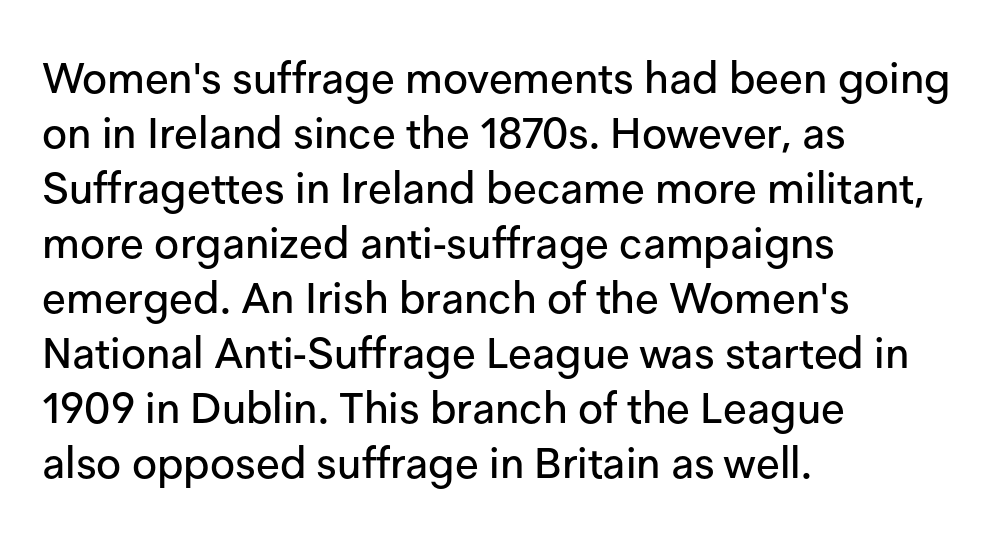
{"serif": "no", "italic": "no", "width": "normal", "stroke_contrast": "low", "x_height": "medium", "monospaced": "no", "underline": "no", "align": "left", "line_spacing": "normal", "line_spacing_ratio": 1.28, "letter_spacing": "normal", "letter_spacing_em": 0.0, "glyph_px": 43}
